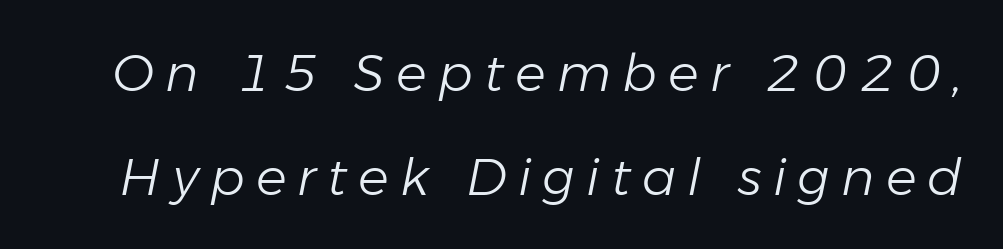
The image shows 51 px light type, italic (leaning right); set loose line spacing (2.03x), unusually wide letter spacing (+0.22 em), not underlined; low stroke contrast and a medium x-height.
